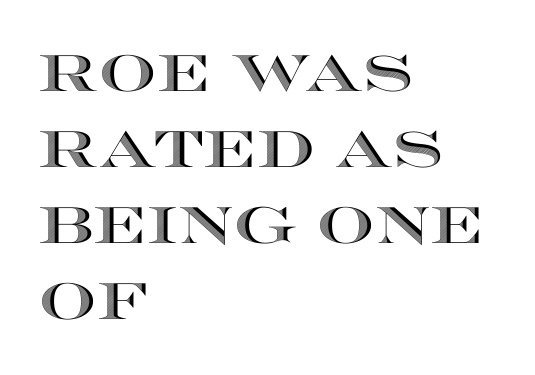
{"italic": "no", "width": "wide", "x_height": "large", "monospaced": "no", "underline": "no", "align": "left", "line_spacing": "normal", "line_spacing_ratio": 1.49, "letter_spacing": "normal", "letter_spacing_em": 0.0, "glyph_px": 51}
